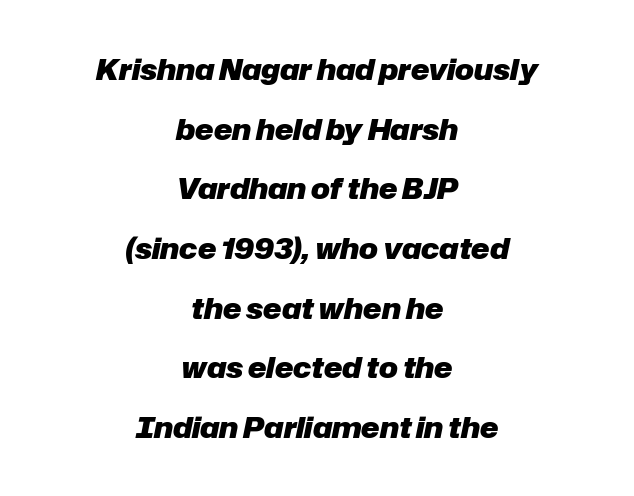
Rule under the text: the space is simply empty. Do the characters align in a grid? No, the font is proportional. The leading is generous, giving the passage an open texture. Does the lettering tilt? It does — this is italic. These lines keep a tight, regular rhythm from letter to letter. The text block is weighted toward neither margin, spreading evenly from the middle.
